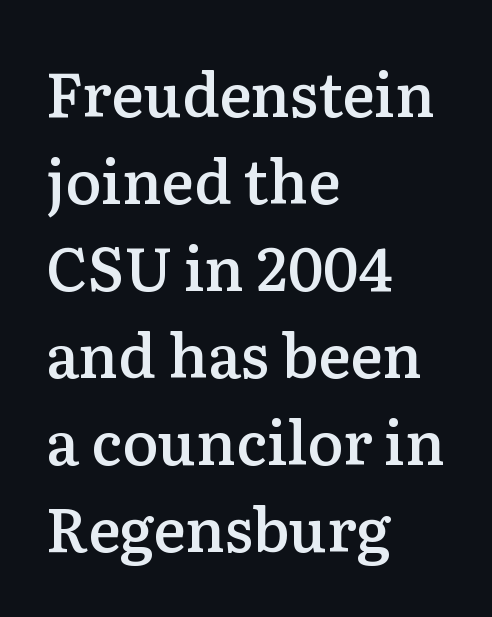
Set as a demibold, roughly 600 on the weight scale. A typesetter would call this zero additional tracking. Glance below the letters and you will spot only blank space. The characters display serif detailing at their extremities.
